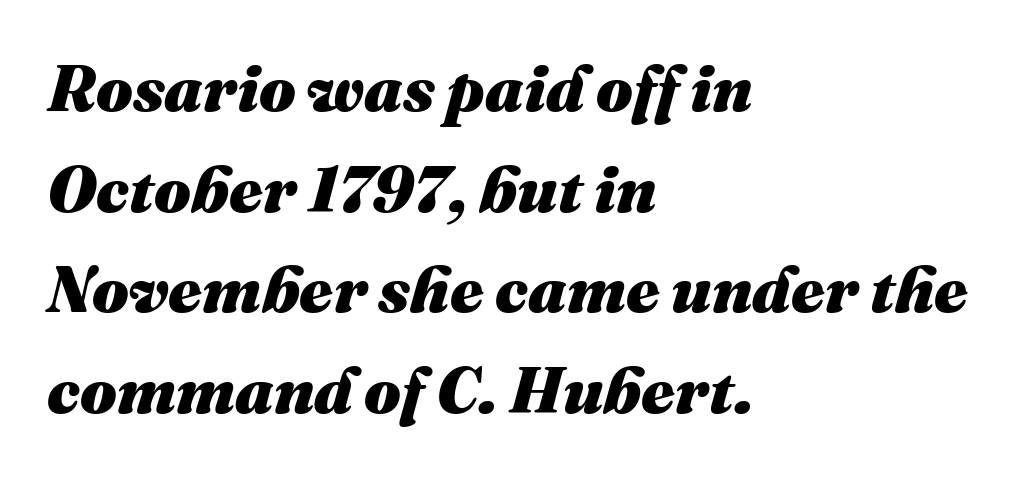
{"italic": "yes", "lean": "right", "slant_degrees": 16, "bold": "yes", "weight": "heavy", "width": "normal", "stroke_contrast": "medium", "x_height": "medium", "monospaced": "no", "underline": "no", "align": "left", "line_spacing": "normal", "line_spacing_ratio": 1.55, "letter_spacing": "normal", "letter_spacing_em": 0.0, "glyph_px": 65}
